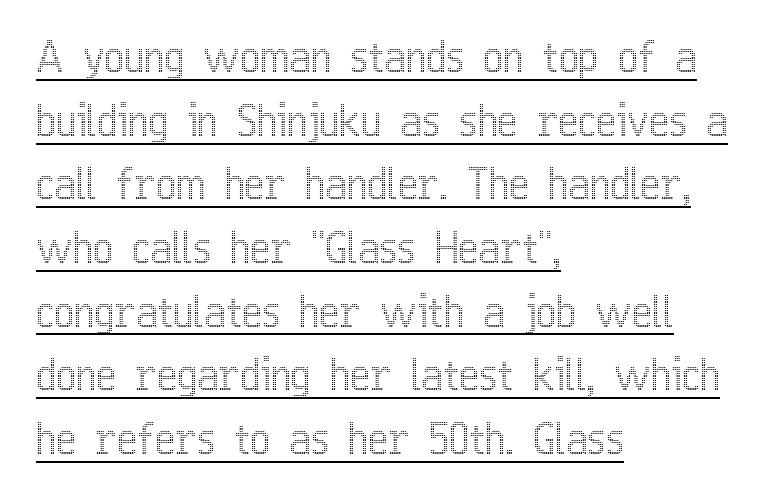
{"italic": "no", "width": "condensed", "x_height": "medium", "monospaced": "no", "underline": "yes", "align": "left", "line_spacing": "normal", "line_spacing_ratio": 1.48, "letter_spacing": "normal", "letter_spacing_em": 0.0, "glyph_px": 43}
